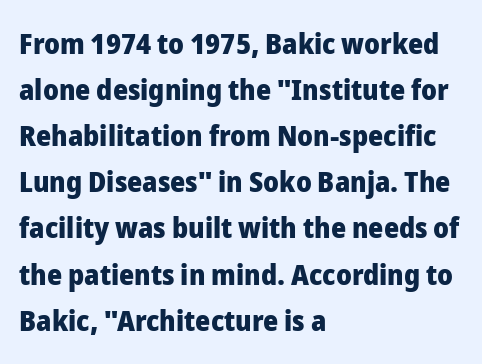
{"serif": "no", "italic": "no", "bold": "yes", "weight": "heavy", "width": "normal", "stroke_contrast": "low", "x_height": "medium", "monospaced": "no", "underline": "no", "align": "left", "line_spacing": "normal", "line_spacing_ratio": 1.59, "letter_spacing": "normal", "letter_spacing_em": 0.0, "glyph_px": 29}
